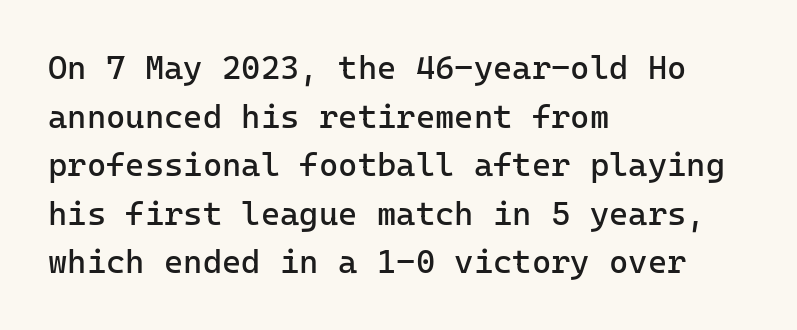
The rows are spaced the way most documents space them. How are the letters spaced? Ordinarily, with no added tracking. Glance below the letters and you will spot only blank space. Style check: upright.
